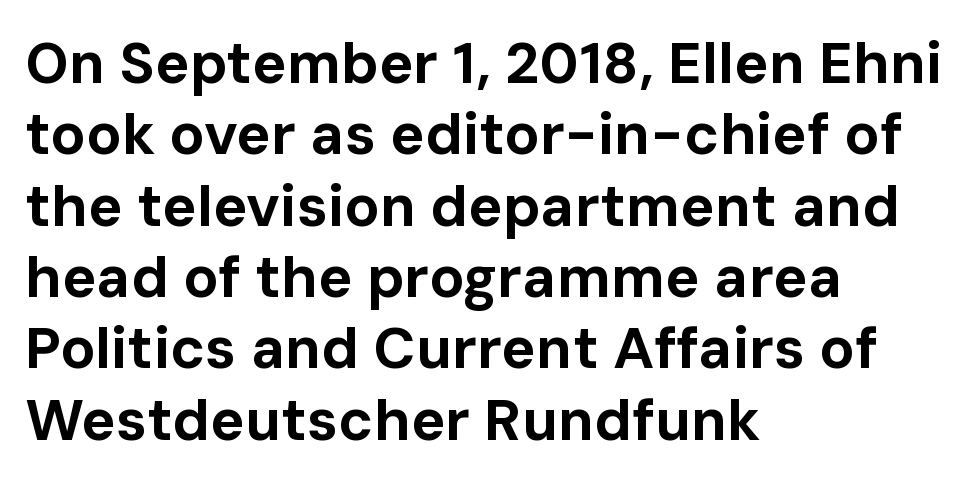
The type is set solid horizontally, with unmodified tracking. Bare-footed words on every line. Classification — sans serif. Caption: multi-line text, flush left, ragged right. Vertical strokes here are truly vertical. Students, this is bold: see how much ink each stroke carries.
